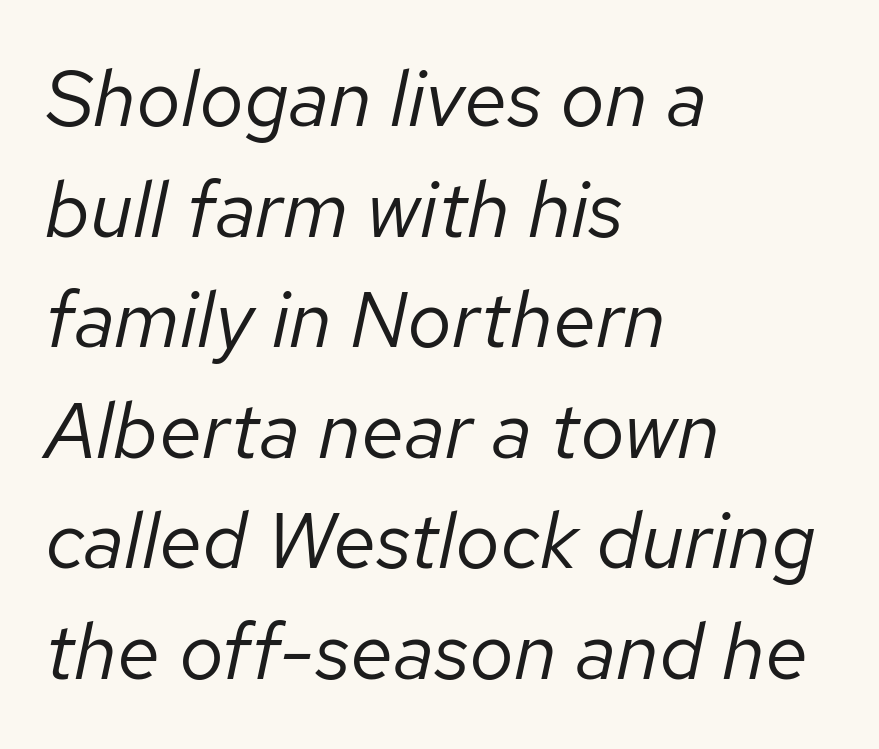
Q: Is the text bold? A: No.
Q: Is the text italic (slanted)? A: Yes, it leans right by about 12 degrees.
Q: Is the text underlined? A: No.
Q: How is the paragraph aligned? A: Left-aligned.
Q: Is the spacing between letters normal or unusually wide? A: Normal.
Q: Is the spacing between lines tight, normal or loose? A: Normal.
Q: Width (condensed, normal, or wide)? A: Normal.
Q: Stroke contrast? A: Low.
Q: x-height? A: Medium.
Q: Monospaced? A: No.
